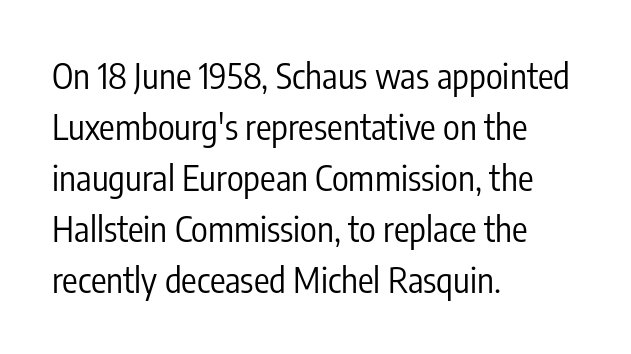
The image shows 35 px regular-weight, condensed sans-serif type, upright; set left-aligned, normal line spacing (1.46x), normal letter spacing, not underlined; low stroke contrast and a medium x-height.
